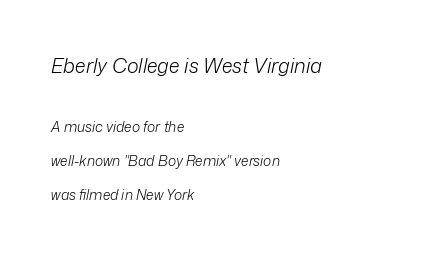
Q: Is the text bold? A: No.
Q: Is the text italic (slanted)? A: Yes, it leans right by about 12 degrees.
Q: Is the text underlined? A: No.
Q: How is the paragraph aligned? A: Left-aligned.
Q: Is the spacing between letters normal or unusually wide? A: Normal.
Q: Is the spacing between lines tight, normal or loose? A: Loose.
Q: Which block of text is set in a larger size, the first (top) or the second (bottom)? A: The first (top) one.
